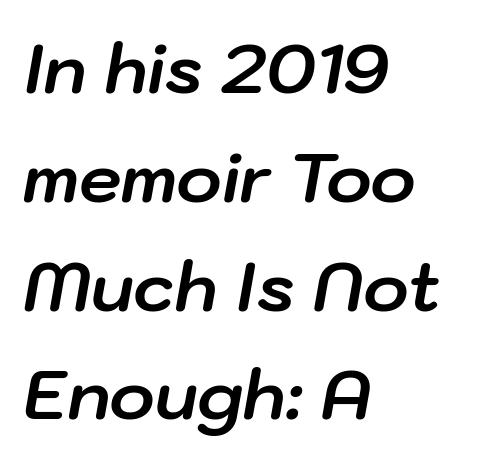
Emphasis by weight is at full strength: bold. Leading: standard. The passage shown is typed in a proportional face where columns would drift. The space directly below the letters is spotless. Slant detected: the letters are inclined. The face used here is rendered with its standard letterfit.
